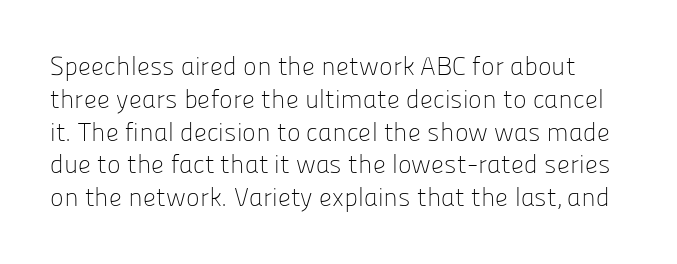
Weight: in the light-to-regular range. A typesetter would mark this as roman, not italic. Default kerning and tracking; the words read as compact shapes. A clean baseline with only descenders dipping below it. Vertically, the passage feels balanced, rows spaced as you'd expect.
